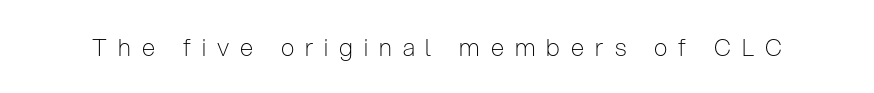
{"italic": "no", "bold": "no", "underline": "no", "letter_spacing": "wide", "letter_spacing_em": 0.46, "glyph_px": 24}
